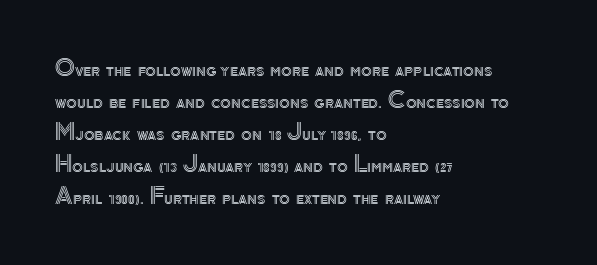
Left-aligned paragraph, ragged on the right. Rendered with straight, roman letterforms. Successive baselines arrive at the customary interval. Descenders are the only things crossing below the line. Is the letter spacing exaggerated? No — it looks like the ordinary default.
